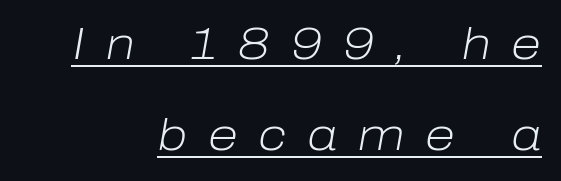
{"italic": "yes", "lean": "right", "slant_degrees": 10, "bold": "no", "weight": "light", "width": "normal", "stroke_contrast": "low", "x_height": "medium", "monospaced": "no", "underline": "yes", "align": "right", "line_spacing": "loose", "line_spacing_ratio": 2.07, "letter_spacing": "wide", "letter_spacing_em": 0.47, "glyph_px": 44}
